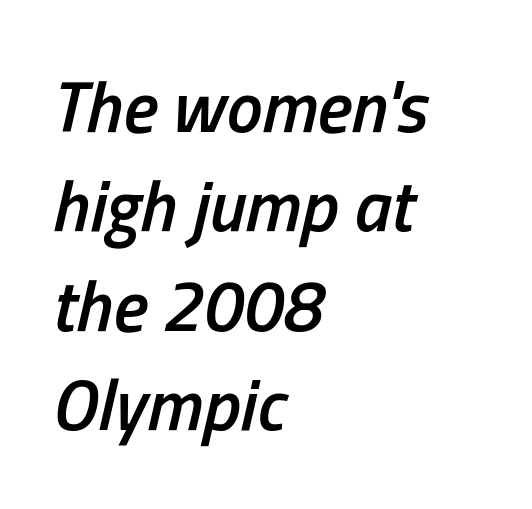
{"italic": "yes", "lean": "right", "slant_degrees": 13, "bold": "semi", "weight": "semibold", "width": "condensed", "stroke_contrast": "low", "x_height": "medium", "monospaced": "no", "underline": "no", "align": "left", "line_spacing": "normal", "line_spacing_ratio": 1.38, "letter_spacing": "normal", "letter_spacing_em": 0.0, "glyph_px": 72}
